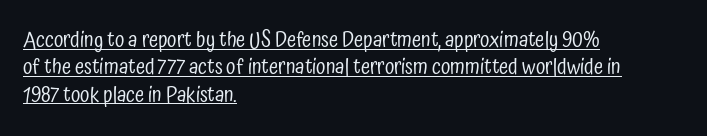
Q: Is the text bold? A: No.
Q: Is the text italic (slanted)? A: No, it is upright.
Q: Is the text underlined? A: Yes.
Q: How is the paragraph aligned? A: Left-aligned.
Q: Is the spacing between letters normal or unusually wide? A: Normal.
Q: Is the spacing between lines tight, normal or loose? A: Normal.
